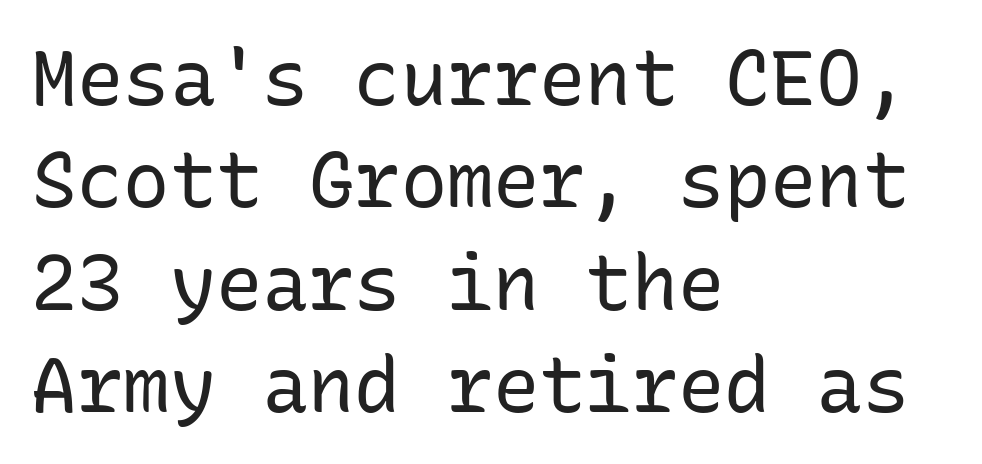
Q: Is the text bold? A: No.
Q: Is the text italic (slanted)? A: No, it is upright.
Q: Is the typeface a serif or a sans-serif typeface? A: Sans-serif.
Q: Is the text underlined? A: No.
Q: How is the paragraph aligned? A: Left-aligned.
Q: Is the spacing between letters normal or unusually wide? A: Normal.
Q: Is the spacing between lines tight, normal or loose? A: Normal.
Q: Width (condensed, normal, or wide)? A: Normal.
Q: Stroke contrast? A: Low.
Q: x-height? A: Medium.
Q: Monospaced? A: Yes.
